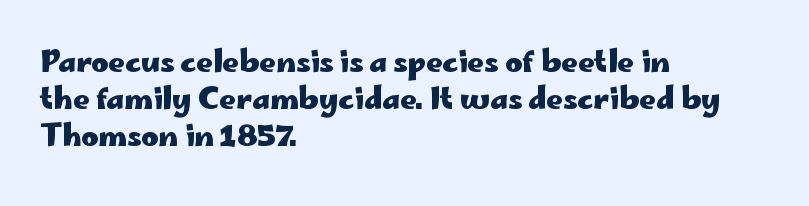
The font's upright variant was chosen for this text. Do the characters align in a grid? No, the font is proportional. Bare-footed words on every line. Characters follow at the spacing the type designer built in. The rendering anchors every line to the left-hand side.
